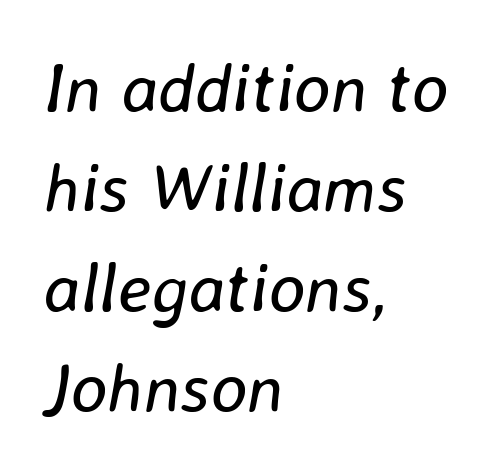
{"italic": "yes", "lean": "right", "slant_degrees": 8, "bold": "no", "weight": "regular", "width": "normal", "stroke_contrast": "low", "x_height": "medium", "monospaced": "no", "underline": "no", "align": "left", "line_spacing": "normal", "line_spacing_ratio": 1.45, "letter_spacing": "normal", "letter_spacing_em": 0.0, "glyph_px": 69}
